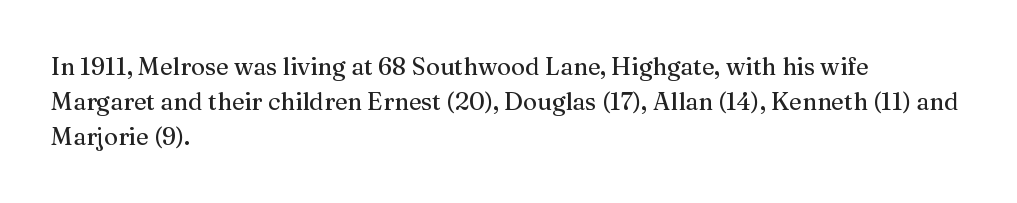
Q: Is the text italic (slanted)? A: No, it is upright.
Q: Is the text underlined? A: No.
Q: How is the paragraph aligned? A: Left-aligned.
Q: Is the spacing between letters normal or unusually wide? A: Normal.
Q: Is the spacing between lines tight, normal or loose? A: Normal.
